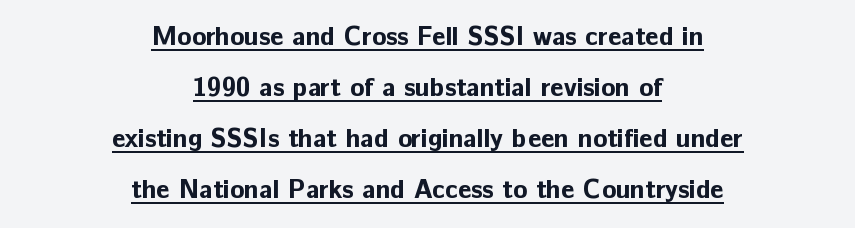
The image shows 26 px bold type, upright; set centered, loose line spacing (1.96x), normal letter spacing, underlined.
